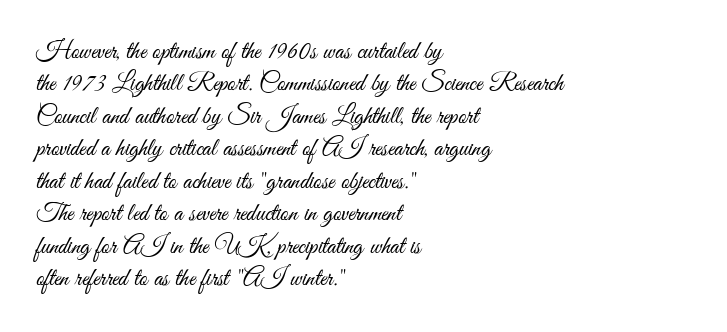
The words here are not underlined. Whoever set this chose a conventional vertical rhythm. Honestly, the letter spacing is just normal — you wouldn't notice it. Compared with a centered layout, this one pins lines to the left instead. The weight tops out at a normal text grade.
